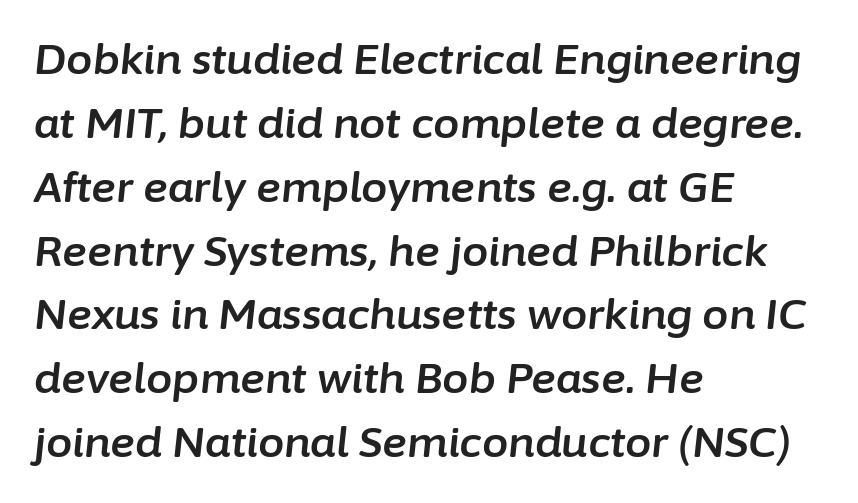
The face used here has a pronounced slope to its letters. This sample keeps an unexceptional amount of space between lines. Words appear dense and cohesive because spacing is normal. Here the designer chose a conventional face with non-uniform glyph widths.
